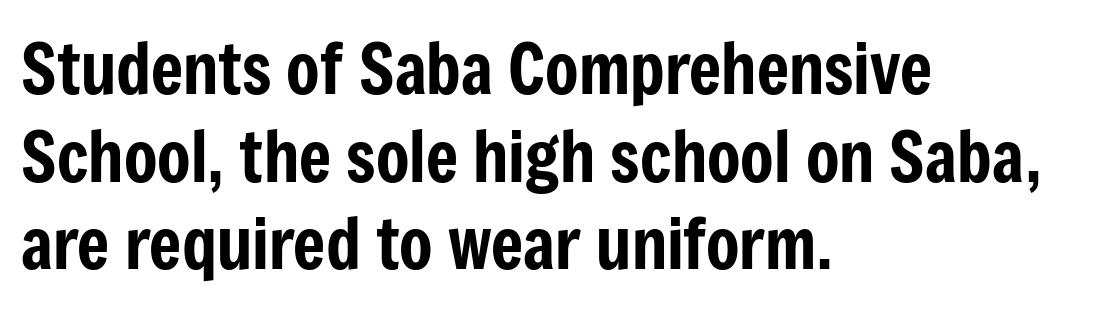
You could not count columns in this text — the font is proportionally spaced. Look at the tracking — it's just the regular setting, nothing added. The baseline area is clear. The compositor pushed each line to the left boundary. Look at the bottom of the vertical strokes: they stop flat, with no serifs.
